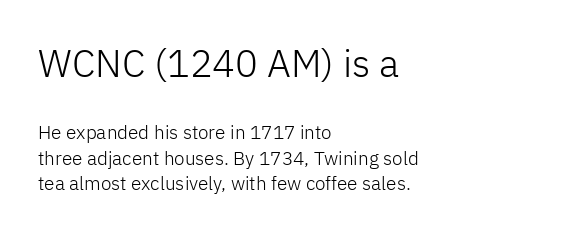
Q: Is the text bold? A: No.
Q: Is the text italic (slanted)? A: No, it is upright.
Q: Is the typeface a serif or a sans-serif typeface? A: Sans-serif.
Q: Is the text underlined? A: No.
Q: How is the paragraph aligned? A: Left-aligned.
Q: Is the spacing between letters normal or unusually wide? A: Normal.
Q: Is the spacing between lines tight, normal or loose? A: Normal.
Q: Which block of text is set in a larger size, the first (top) or the second (bottom)? A: The first (top) one.
Q: Width (condensed, normal, or wide)? A: Normal.
Q: Stroke contrast? A: Low.
Q: x-height? A: Medium.
Q: Monospaced? A: No.
